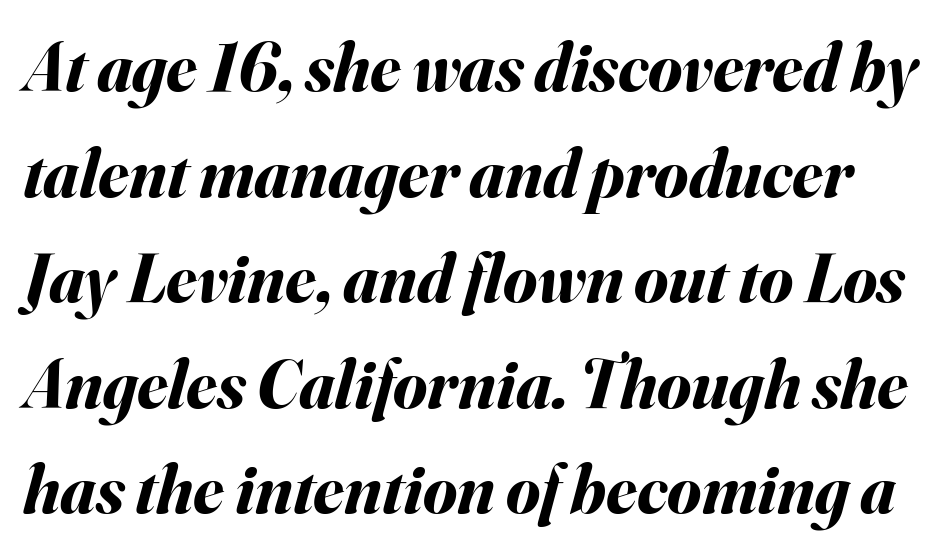
How would I describe the line gaps? Plain and ordinary. The space beneath each line is pristine and unruled. Slanted lettering throughout. The rendering uses natural spacing where letterforms have individual widths. Short note: letters normally spaced. On the weight axis this lands at bold, roughly 700.
